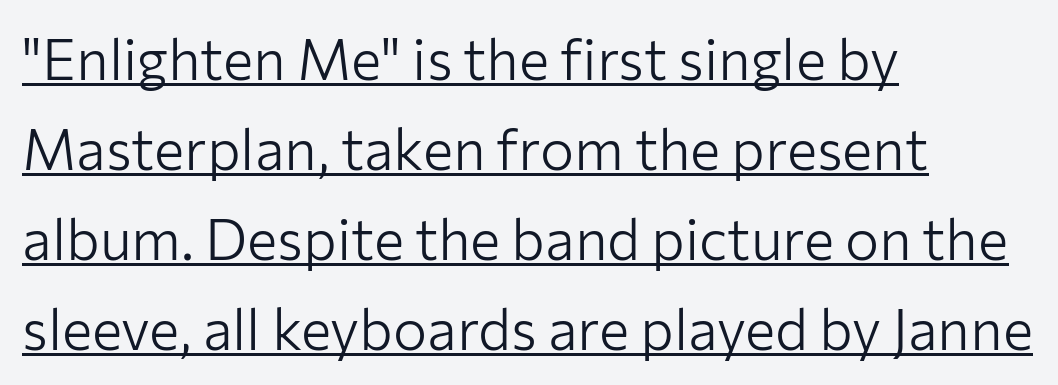
{"serif": "no", "italic": "no", "bold": "no", "weight": "light", "width": "normal", "stroke_contrast": "low", "x_height": "medium", "monospaced": "no", "underline": "yes", "align": "left", "line_spacing": "normal", "line_spacing_ratio": 1.58, "letter_spacing": "normal", "letter_spacing_em": 0.0, "glyph_px": 57}
